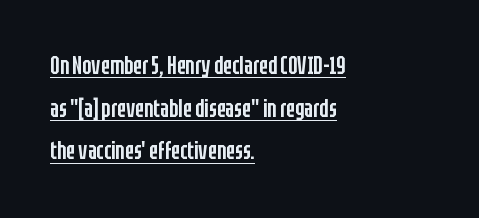
In terms of letterspacing, this is plain default setting. Style check: upright. On the weight axis this lands at semibold, roughly 600. The typesetter chose a ragged-right arrangement here. Glance below the letters and you will spot a drawn line.
